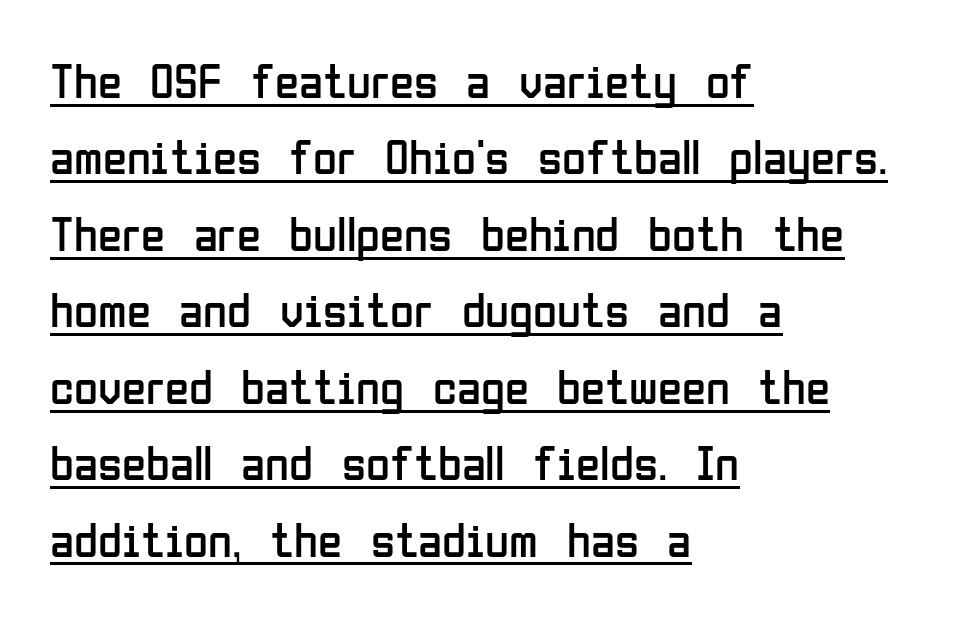
Q: Is the text bold? A: No.
Q: Is the text italic (slanted)? A: No, it is upright.
Q: Is the typeface a serif or a sans-serif typeface? A: Sans-serif.
Q: Is the text underlined? A: Yes.
Q: How is the paragraph aligned? A: Left-aligned.
Q: Is the spacing between letters normal or unusually wide? A: Normal.
Q: Is the spacing between lines tight, normal or loose? A: Normal.
Q: Width (condensed, normal, or wide)? A: Condensed.
Q: Stroke contrast? A: Low.
Q: x-height? A: Medium.
Q: Monospaced? A: No.
